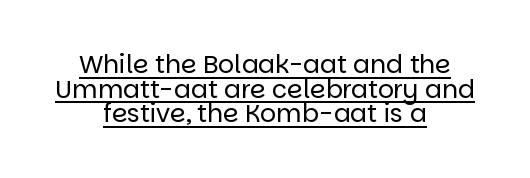
Q: Is the text bold? A: No.
Q: Is the text italic (slanted)? A: No, it is upright.
Q: Is the text underlined? A: Yes.
Q: How is the paragraph aligned? A: Centered.
Q: Is the spacing between letters normal or unusually wide? A: Normal.
Q: Is the spacing between lines tight, normal or loose? A: Tight.
